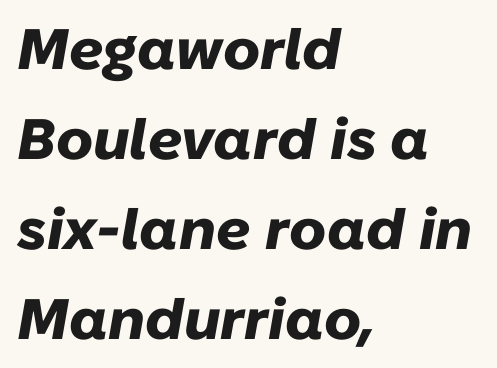
Q: Is the text bold? A: Yes.
Q: Is the text italic (slanted)? A: Yes, it leans right by about 10 degrees.
Q: Is the text underlined? A: No.
Q: How is the paragraph aligned? A: Left-aligned.
Q: Is the spacing between letters normal or unusually wide? A: Normal.
Q: Is the spacing between lines tight, normal or loose? A: Normal.
Q: Width (condensed, normal, or wide)? A: Normal.
Q: Stroke contrast? A: Low.
Q: x-height? A: Medium.
Q: Monospaced? A: No.
